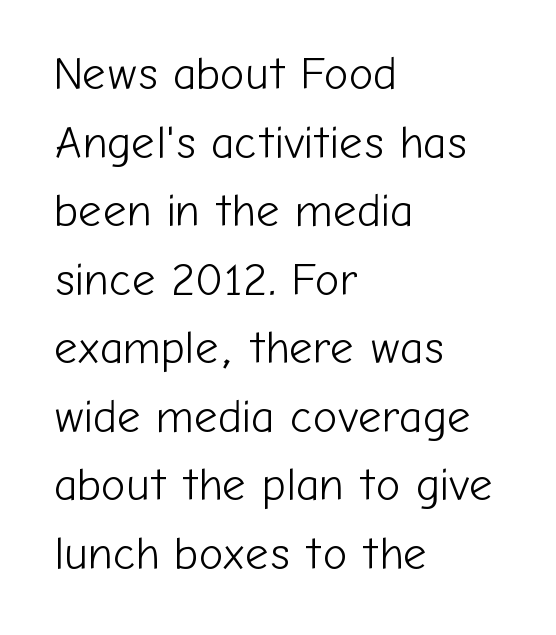
Q: Is the text bold? A: No.
Q: Is the text italic (slanted)? A: No, it is upright.
Q: Is the typeface a serif or a sans-serif typeface? A: Sans-serif.
Q: Is the text underlined? A: No.
Q: How is the paragraph aligned? A: Left-aligned.
Q: Is the spacing between letters normal or unusually wide? A: Normal.
Q: Is the spacing between lines tight, normal or loose? A: Normal.
Q: Width (condensed, normal, or wide)? A: Normal.
Q: Stroke contrast? A: Low.
Q: x-height? A: Medium.
Q: Monospaced? A: No.
